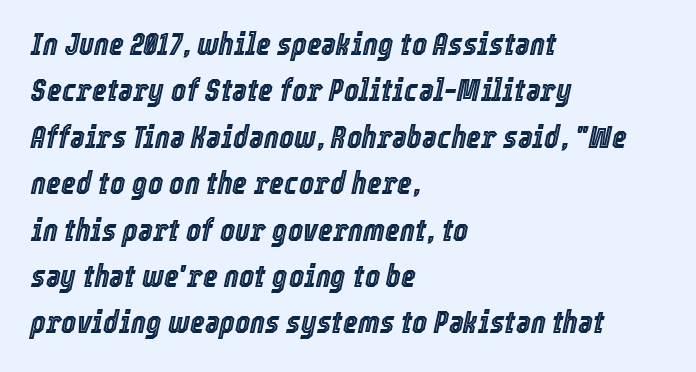
Compared with ordinary roman type, these characters are visibly tilted. Words appear dense and cohesive because spacing is normal. Line starts are locked; line ends wander. Summary of vertical rhythm: regular, with standard interline spacing. Do the characters align in a grid? No, the font is proportional.
